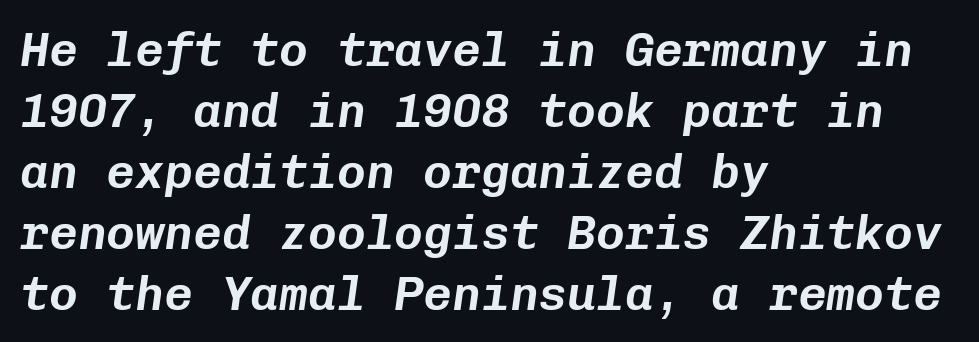
{"italic": "yes", "lean": "right", "slant_degrees": 8, "width": "normal", "stroke_contrast": "low", "x_height": "medium", "monospaced": "yes", "underline": "no", "align": "left", "line_spacing": "normal", "line_spacing_ratio": 1.27, "letter_spacing": "normal", "letter_spacing_em": 0.0, "glyph_px": 48}
